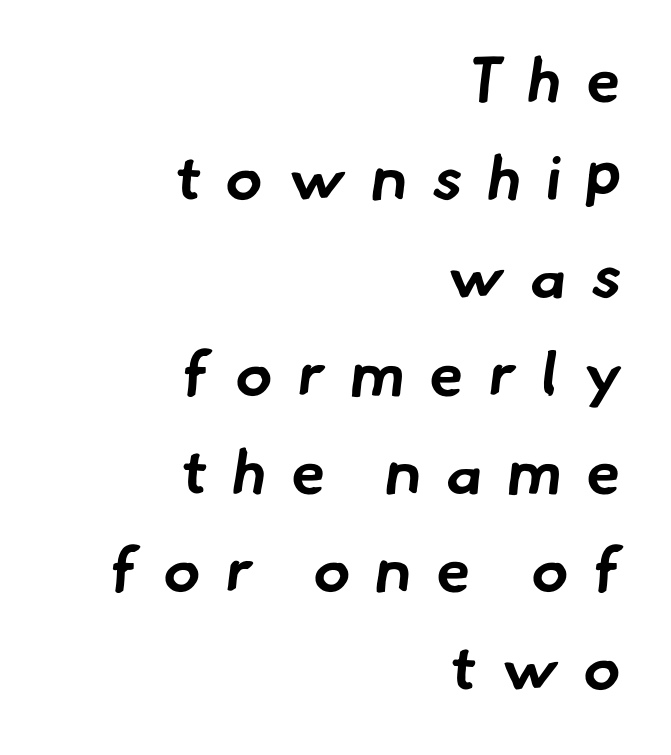
The image shows 62 px bold sans-serif type; set right-aligned, normal line spacing (1.58x), unusually wide letter spacing (+0.4 em), not underlined; low stroke contrast and a small x-height.
